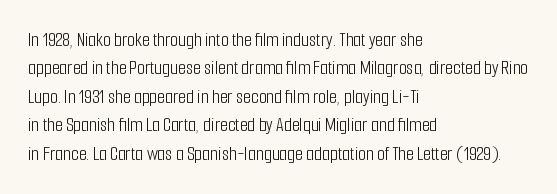
The image shows 20 px text type, upright; set left-aligned, normal line spacing (1.42x), normal letter spacing, not underlined.
